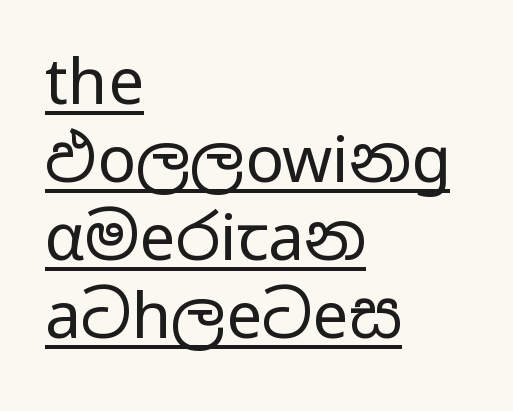
Check the space under the baseline: a stroke is drawn there. The typeface has the unassuming heft of standard copy or less. Each letter's strokes conclude bluntly, with no projecting serifs. If you drew a line through each stem, it would be perfectly vertical. Note the varied advance widths — an 'i' is clearly narrower than an 'm'. How are the letters spaced? Ordinarily, with no added tracking.
